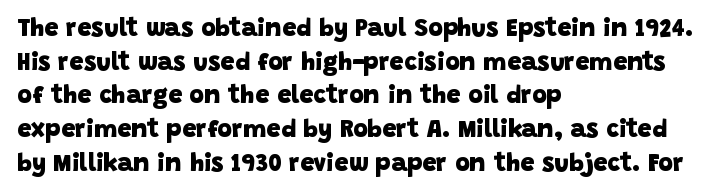
{"bold": "yes", "underline": "no", "align": "left", "line_spacing": "normal", "line_spacing_ratio": 1.35, "letter_spacing": "normal", "letter_spacing_em": 0.0, "glyph_px": 25}
